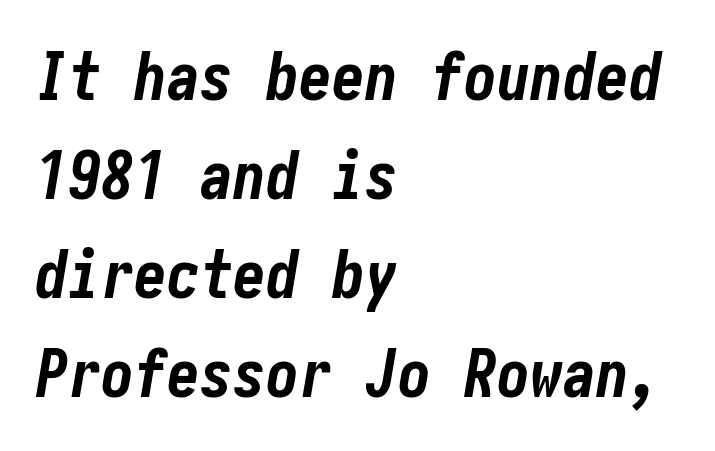
The image shows 66 px bold, condensed type, italic (leaning right); set left-aligned, normal line spacing (1.5x), normal letter spacing, not underlined; low stroke contrast and a medium x-height.
